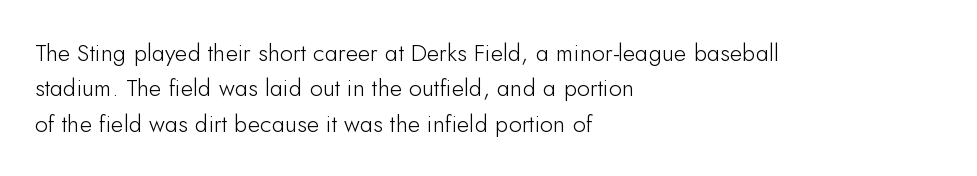
Tracking value appears to be zero — textbook default spacing. Posture: straight, roman, zero tilt. Leftover space on each line is placed entirely after the last word. This is not heavy type; no bold has been used.
